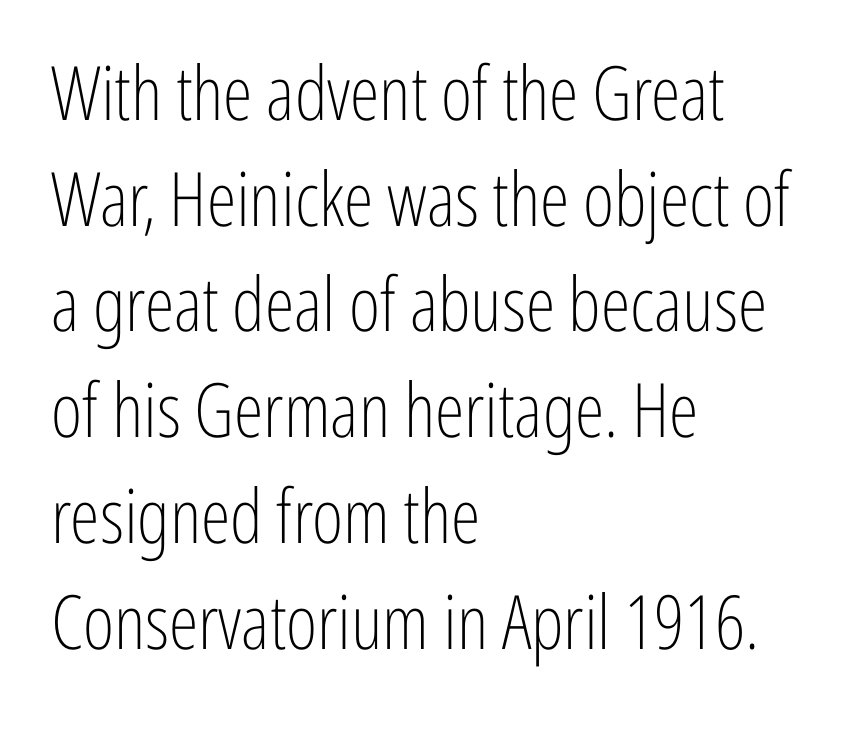
The image shows 75 px light, condensed sans-serif type, upright; set left-aligned, normal line spacing (1.41x), normal letter spacing, not underlined; low stroke contrast and a medium x-height.
